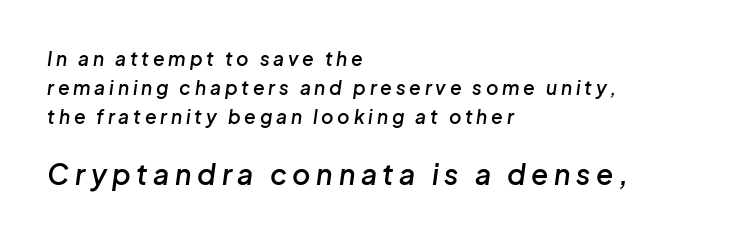
Q: Is the text bold? A: Semi-bold.
Q: Is the text italic (slanted)? A: Yes, it leans right by about 8 degrees.
Q: Is the text underlined? A: No.
Q: How is the paragraph aligned? A: Left-aligned.
Q: Is the spacing between letters normal or unusually wide? A: Unusually wide.
Q: Is the spacing between lines tight, normal or loose? A: Normal.
Q: Which block of text is set in a larger size, the first (top) or the second (bottom)? A: The second (bottom) one.
Q: Width (condensed, normal, or wide)? A: Normal.
Q: Stroke contrast? A: Low.
Q: x-height? A: Medium.
Q: Monospaced? A: No.
